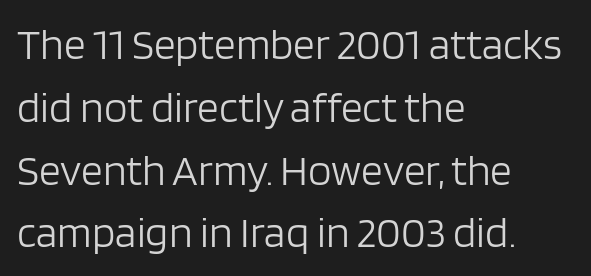
{"serif": "no", "italic": "no", "bold": "no", "weight": "light", "width": "normal", "stroke_contrast": "low", "x_height": "large", "monospaced": "no", "underline": "no", "align": "left", "line_spacing": "normal", "line_spacing_ratio": 1.46, "letter_spacing": "normal", "letter_spacing_em": 0.0, "glyph_px": 43}
